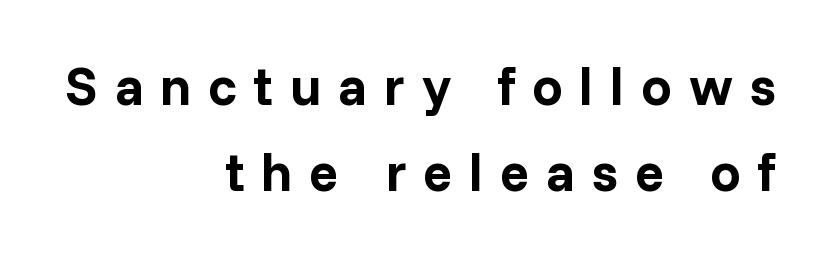
The rendering inserts visible extra space after every character. Varying glyph widths throughout — classic text-font behaviour. The compositor pushed each line to the right boundary. The baseline area is clear. Its strokes are broad and dark, the hallmark of bold type. This rendering employs a face without finishing strokes, i.e., a sans-serif.
